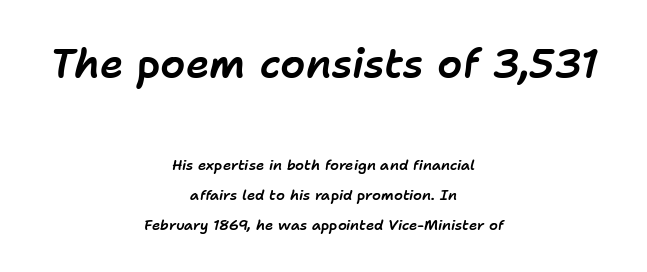
The image shows 40 px text type, italic (leaning right); set centered, loose line spacing (2.14x), normal letter spacing, not underlined; the first (top) block is 2.86x larger; low stroke contrast and a medium x-height.
